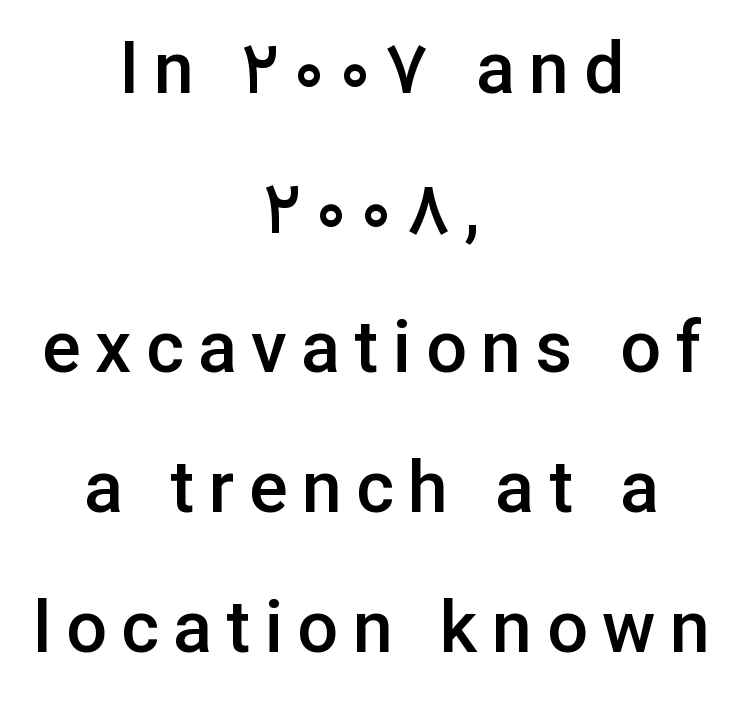
The passage shown is not underscored anywhere. Proportional: the letters do not fall into vertical columns. Typeset on center — no edge is straight. Leading: increased. Does the type have serifs? No, each stem ends abruptly. The font is running at a semibold setting, under full bold.
